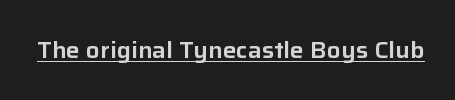
Q: Is the text italic (slanted)? A: No, it is upright.
Q: Is the text underlined? A: Yes.
Q: Is the spacing between letters normal or unusually wide? A: Normal.
